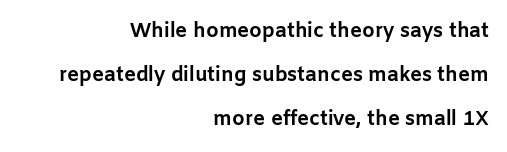
{"italic": "no", "bold": "yes", "underline": "no", "align": "right", "line_spacing": "loose", "line_spacing_ratio": 2.19, "letter_spacing": "normal", "letter_spacing_em": 0.0, "glyph_px": 20}
